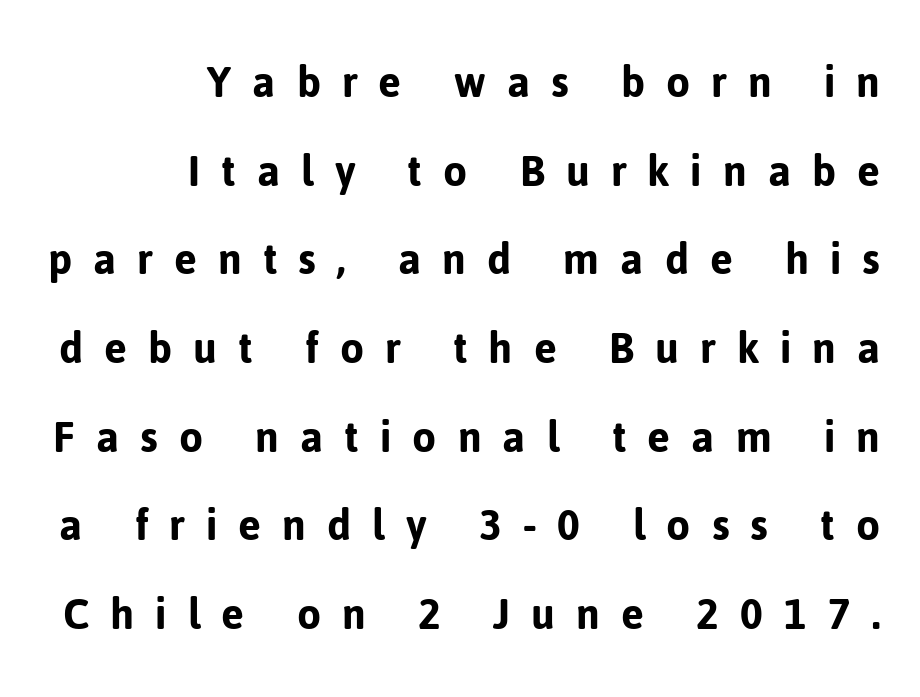
Q: Is the text italic (slanted)? A: No, it is upright.
Q: Is the typeface a serif or a sans-serif typeface? A: Sans-serif.
Q: Is the text underlined? A: No.
Q: How is the paragraph aligned? A: Right-aligned.
Q: Is the spacing between letters normal or unusually wide? A: Unusually wide.
Q: Width (condensed, normal, or wide)? A: Normal.
Q: Stroke contrast? A: Low.
Q: x-height? A: Medium.
Q: Monospaced? A: No.
